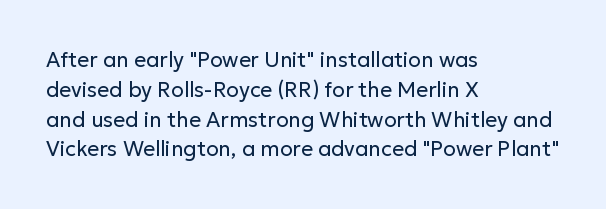
Q: Is the text bold? A: No.
Q: Is the text italic (slanted)? A: No, it is upright.
Q: Is the text underlined? A: No.
Q: How is the paragraph aligned? A: Left-aligned.
Q: Is the spacing between letters normal or unusually wide? A: Normal.
Q: Is the spacing between lines tight, normal or loose? A: Normal.
